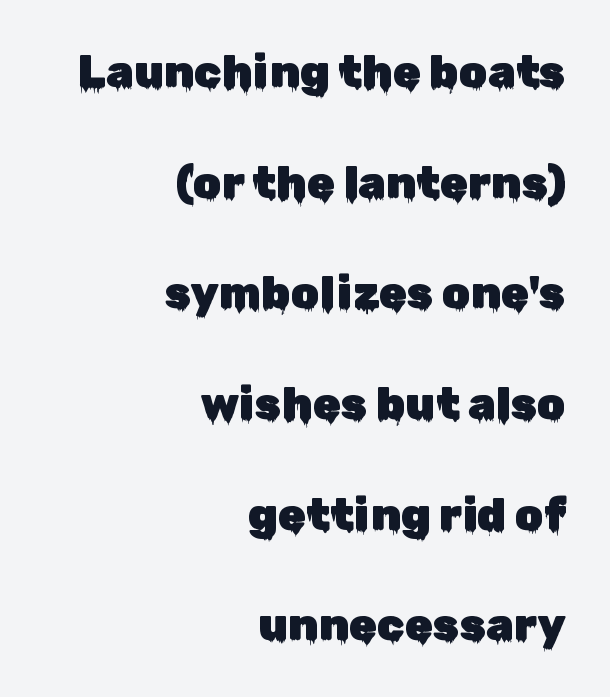
Q: Is the text italic (slanted)? A: No, it is upright.
Q: Is the typeface a serif or a sans-serif typeface? A: Sans-serif.
Q: Is the text underlined? A: No.
Q: How is the paragraph aligned? A: Right-aligned.
Q: Is the spacing between letters normal or unusually wide? A: Normal.
Q: Is the spacing between lines tight, normal or loose? A: Loose.
Q: Width (condensed, normal, or wide)? A: Normal.
Q: Stroke contrast? A: Low.
Q: x-height? A: Medium.
Q: Monospaced? A: No.
